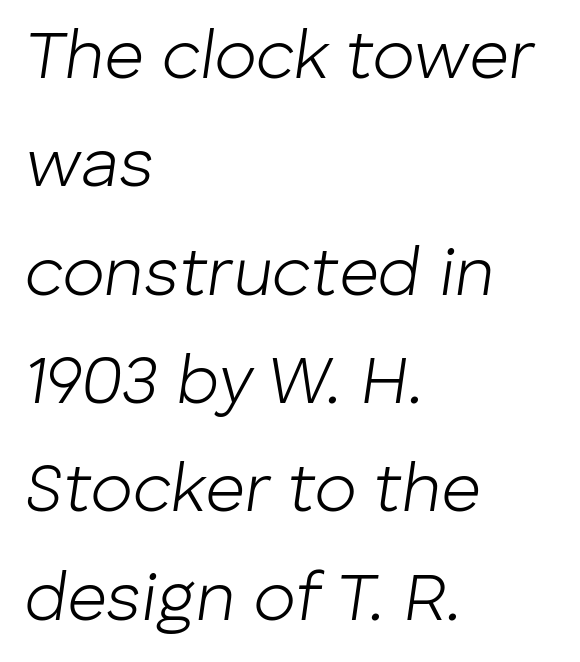
{"italic": "yes", "lean": "right", "slant_degrees": 8, "bold": "no", "weight": "light", "width": "normal", "stroke_contrast": "low", "x_height": "medium", "monospaced": "no", "underline": "no", "align": "left", "line_spacing": "normal", "line_spacing_ratio": 1.57, "letter_spacing": "normal", "letter_spacing_em": 0.0, "glyph_px": 69}
